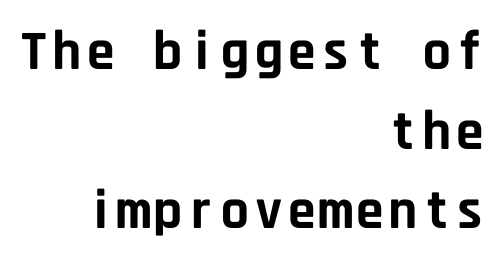
The tracking reads as untouched default to a designer's eye. Horizontal bands of white between lines are of average thickness. Every character here occupies the same horizontal width, giving the sample a typewriter-like rhythm. On the weight axis this lands at bold, roughly 700. A student would call this right alignment; a typographer would say flush right, rag left. Unlike a traditional serif, this face leaves its strokes unadorned.
